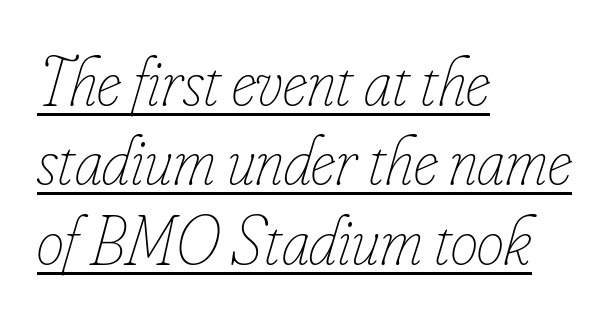
The image shows 69 px thin, condensed type, italic (leaning right); set left-aligned, tight line spacing (1.15x), normal letter spacing, underlined; low stroke contrast and a small x-height.
